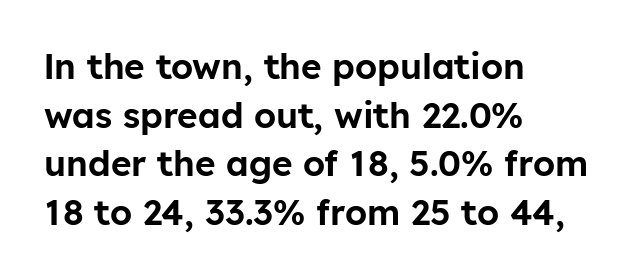
What's the leading like? Ordinary, nothing unusual. Clear beneath every line of the passage. Font category for this specimen: sans-serif. The paragraph shown leans on its left margin. Each letter keeps its own natural width here, so spacing adapts to shape. This rendering leaves character spacing at its baseline value.
